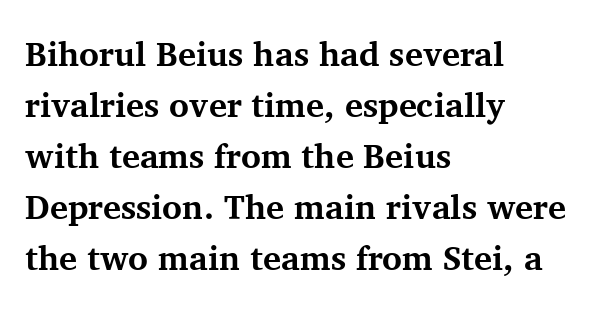
The image shows 34 px bold serif type, upright; set left-aligned, normal line spacing (1.5x), normal letter spacing, not underlined; medium stroke contrast and a medium x-height.
